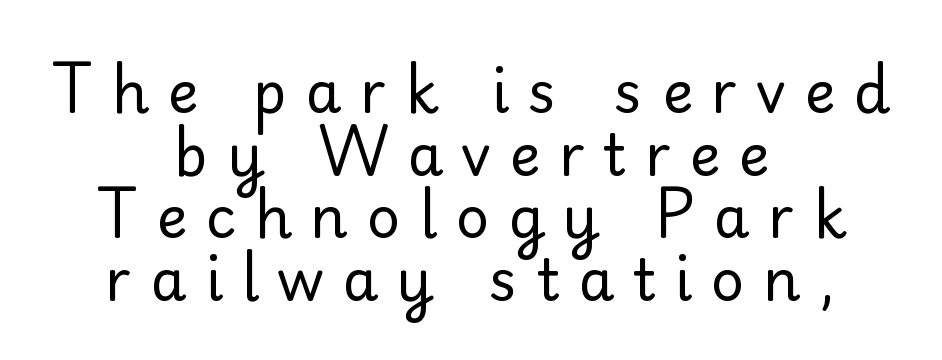
Here the glyphs are tracked loosely, breaking word shapes into spaced letters. The passage shown stacks its lines with hardly any gap. This rendering uses center alignment, leaving both contours irregular but symmetric. The typeface has the unassuming heft of standard copy or less.
